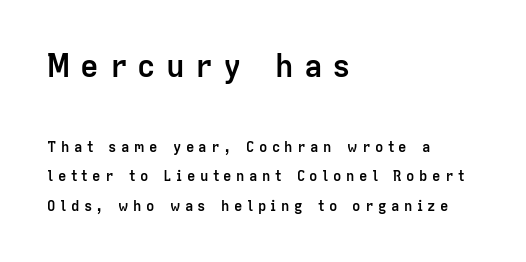
Compare the two chunks: the upper has the greater cap height. The foot of each line stays bare and open. The type sits square on the baseline with zero lean. The ragged edge is on the right, which tells us the setting is flush left. The passage shown is typed in a proportional face where columns would drift. Its strokes are broad and dark, the hallmark of bold type.
